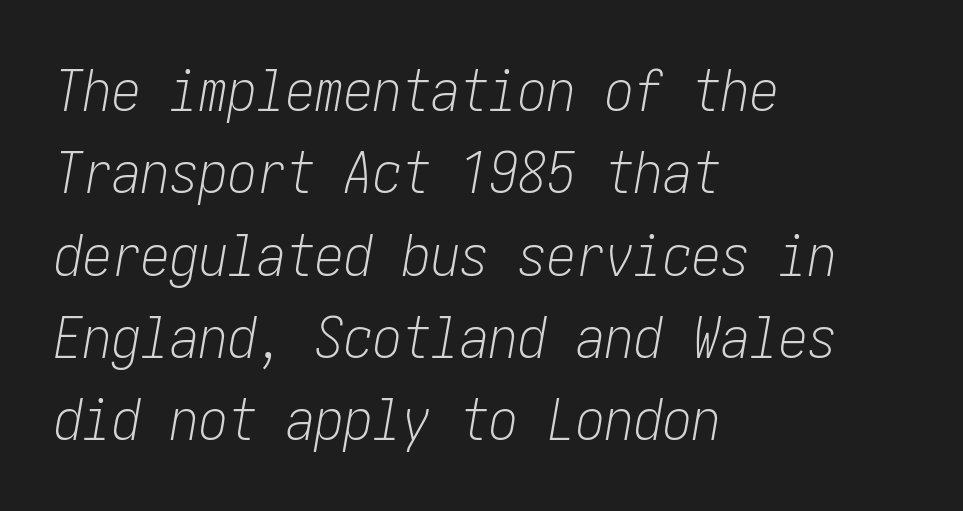
The specimen omits any rule beneath the text block's lines. Is the type slanted? Yes — the strokes lean at a clear angle. The letterforms sit at book weight or below. The letters sit at their default tracking, neither squeezed nor spread. The passage shown stacks its lines at a standard gap.
